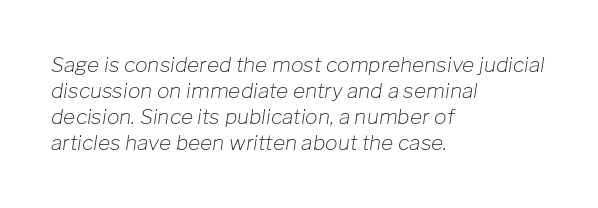
Q: Is the text bold? A: No.
Q: Is the text italic (slanted)? A: Yes, it leans right by about 8 degrees.
Q: Is the text underlined? A: No.
Q: How is the paragraph aligned? A: Left-aligned.
Q: Is the spacing between letters normal or unusually wide? A: Normal.
